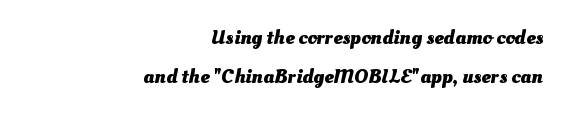
Q: Is the text bold? A: Yes.
Q: Is the text underlined? A: No.
Q: How is the paragraph aligned? A: Right-aligned.
Q: Is the spacing between letters normal or unusually wide? A: Normal.
